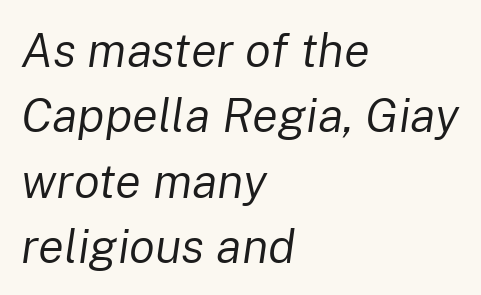
The glyphs are unaccompanied by any horizontal stroke below them. Slant detected: the letters are inclined. The type is set solid horizontally, with unmodified tracking. What's the leading like? Ordinary, nothing unusual.
